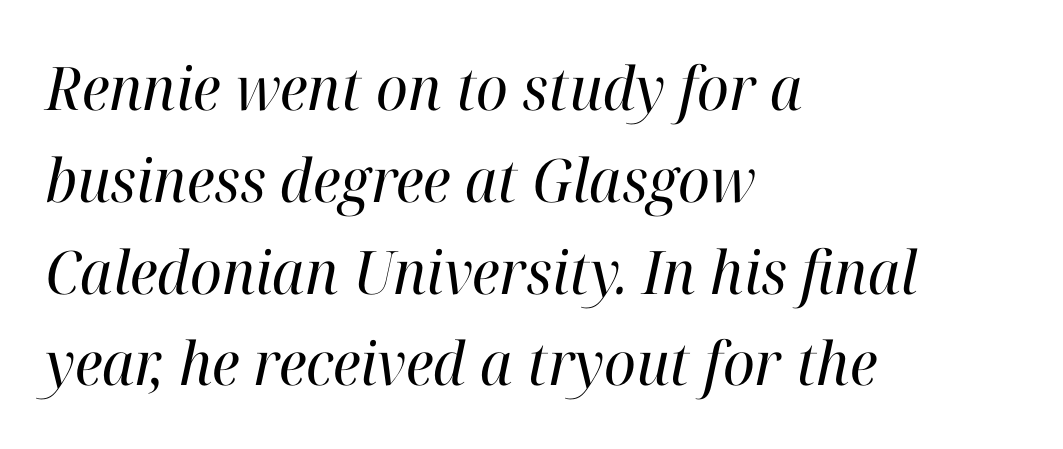
Q: Is the text bold? A: No.
Q: Is the text italic (slanted)? A: Yes, it leans right by about 12 degrees.
Q: Is the typeface a serif or a sans-serif typeface? A: Serif.
Q: Is the text underlined? A: No.
Q: How is the paragraph aligned? A: Left-aligned.
Q: Is the spacing between letters normal or unusually wide? A: Normal.
Q: Is the spacing between lines tight, normal or loose? A: Normal.
Q: Width (condensed, normal, or wide)? A: Normal.
Q: Stroke contrast? A: High.
Q: x-height? A: Medium.
Q: Monospaced? A: No.
